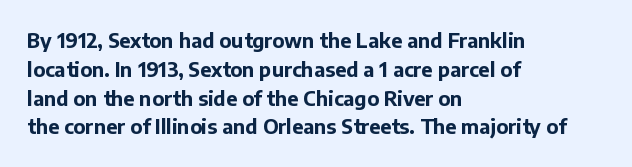
The image shows 20 px bold type, upright; set left-aligned, normal line spacing (1.44x), normal letter spacing, not underlined.
